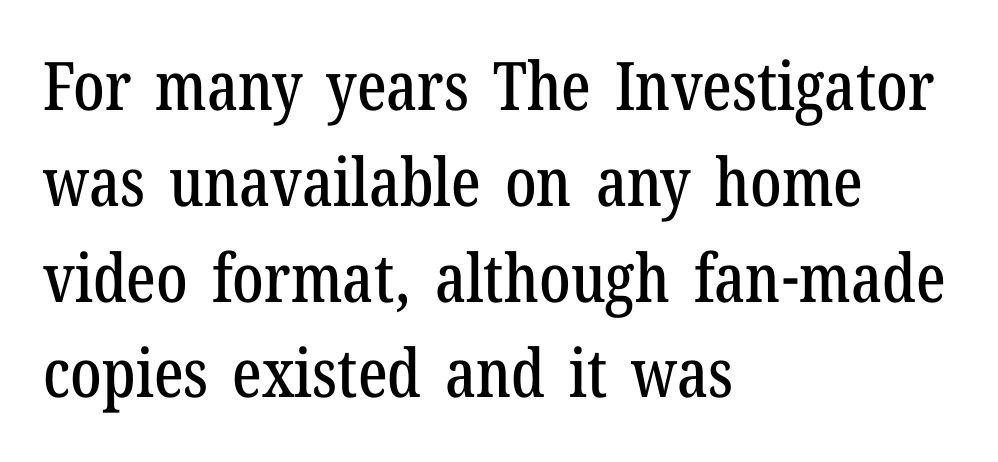
The passage shown stacks its lines at a standard gap. Letter spacing: default. The string is rendered with underlining switched off. Note: serifs present on the glyphs.
